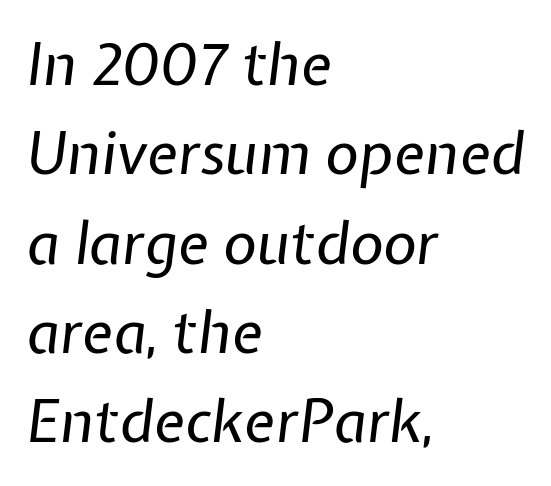
The image shows 58 px regular-weight type, italic (leaning right); set left-aligned, normal line spacing (1.54x), normal letter spacing, not underlined; low stroke contrast and a medium x-height.
